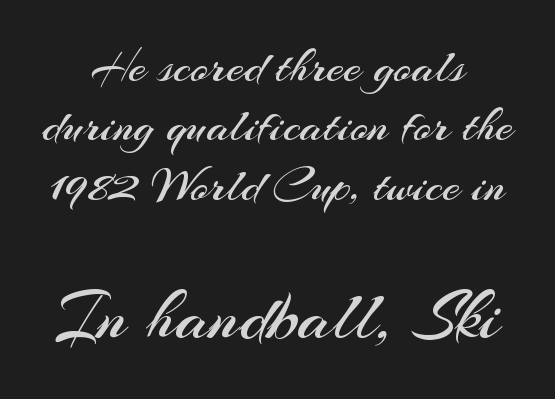
Q: Is the text bold? A: No.
Q: Is the text italic (slanted)? A: Yes.
Q: Is the typeface a serif or a sans-serif typeface? A: Sans-serif.
Q: Is the text underlined? A: No.
Q: Is the spacing between letters normal or unusually wide? A: Normal.
Q: Which block of text is set in a larger size, the first (top) or the second (bottom)? A: The second (bottom) one.
Q: Width (condensed, normal, or wide)? A: Normal.
Q: Stroke contrast? A: Medium.
Q: x-height? A: Small.
Q: Monospaced? A: No.
